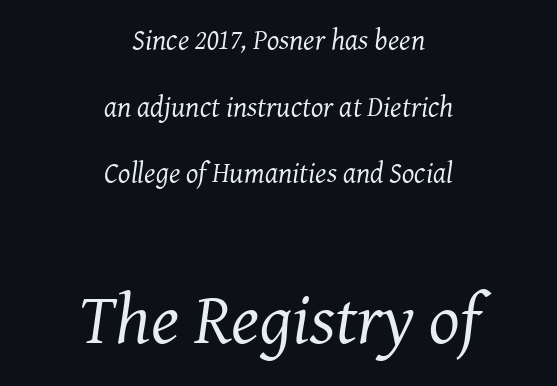
{"serif": "yes", "italic": "yes", "lean": "right", "slant_degrees": 7, "bold": "no", "weight": "regular", "width": "normal", "stroke_contrast": "medium", "x_height": "medium", "monospaced": "no", "underline": "no", "align": "center", "line_spacing": "loose", "line_spacing_ratio": 2.3, "letter_spacing": "normal", "letter_spacing_em": 0.0, "larger_block": "second", "size_ratio": 2.48, "glyph_px": 72}
